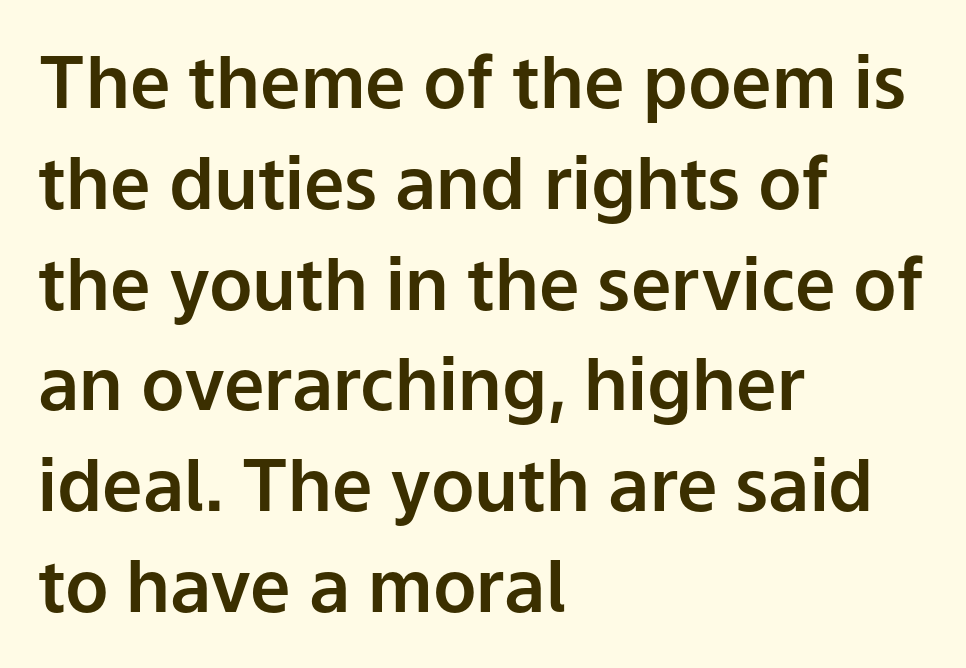
The image shows 72 px sans-serif type, upright; set left-aligned, normal line spacing (1.4x), normal letter spacing, not underlined; low stroke contrast and a medium x-height.
